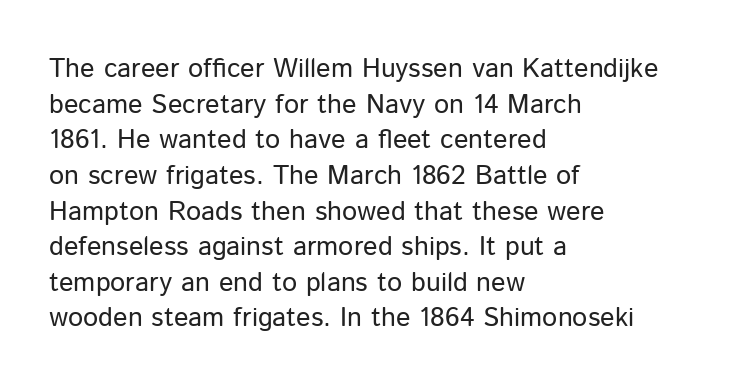
{"italic": "no", "bold": "no", "underline": "no", "align": "left", "line_spacing": "normal", "line_spacing_ratio": 1.32, "letter_spacing": "normal", "letter_spacing_em": 0.0, "glyph_px": 27}
